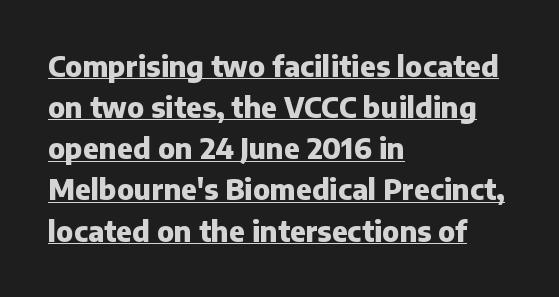
{"serif": "no", "italic": "no", "bold": "yes", "weight": "heavy", "width": "normal", "stroke_contrast": "low", "x_height": "medium", "monospaced": "no", "underline": "yes", "align": "left", "line_spacing": "normal", "line_spacing_ratio": 1.47, "letter_spacing": "normal", "letter_spacing_em": 0.0, "glyph_px": 28}
